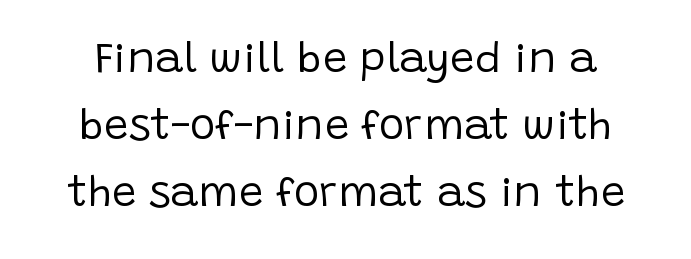
{"serif": "no", "italic": "no", "bold": "no", "weight": "regular", "width": "normal", "stroke_contrast": "low", "x_height": "large", "monospaced": "no", "underline": "no", "line_spacing": "normal", "line_spacing_ratio": 1.56, "letter_spacing": "normal", "letter_spacing_em": 0.0, "glyph_px": 43}
